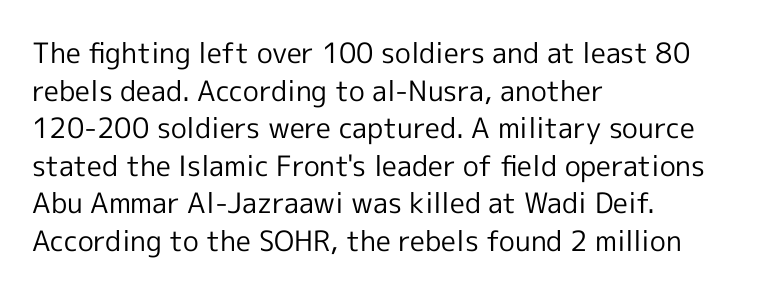
The passage shown stacks its lines at a standard gap. Upright lettering throughout. These lines are rendered in a variable-pitch font. Caption: multi-line text, flush left, ragged right. The space directly below the letters is spotless. What kind of face is this? One without serifs — a sans.
